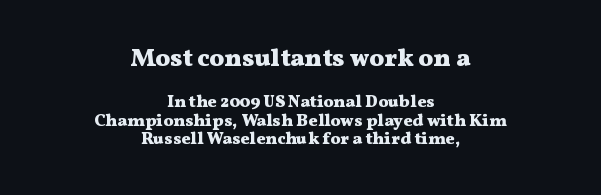
Centered paragraph, ragged on both sides. Check under the words: just untouched page. This sample uses plain, unmodified letter spacing. Typesetter's note — upper block bumped up in size, lower block left smaller. Posture: upright roman.
